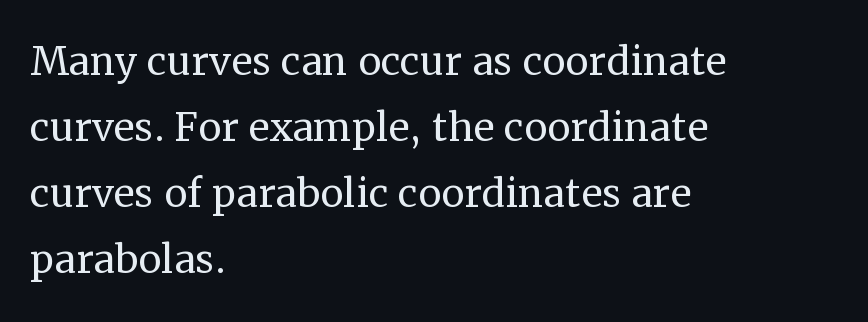
The image shows 52 px regular-weight serif type, upright; set left-aligned, normal line spacing (1.27x), normal letter spacing, not underlined; medium stroke contrast and a medium x-height.
